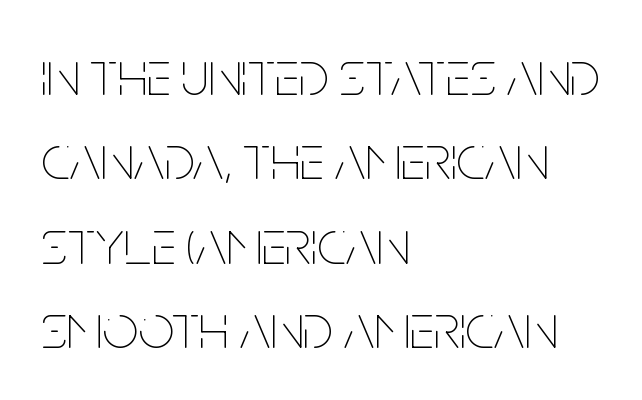
The image shows 63 px thin, condensed type, upright; set left-aligned, normal line spacing (1.34x), normal letter spacing, not underlined; low stroke contrast and a large x-height.
